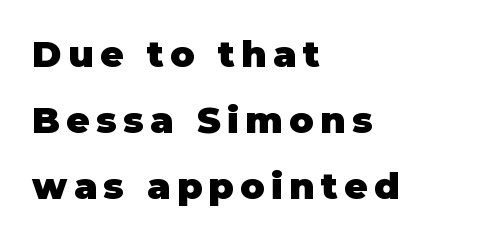
{"serif": "no", "italic": "no", "bold": "yes", "weight": "heavy", "width": "normal", "stroke_contrast": "low", "x_height": "large", "monospaced": "no", "underline": "no", "align": "left", "line_spacing_ratio": 1.84, "glyph_px": 36}
